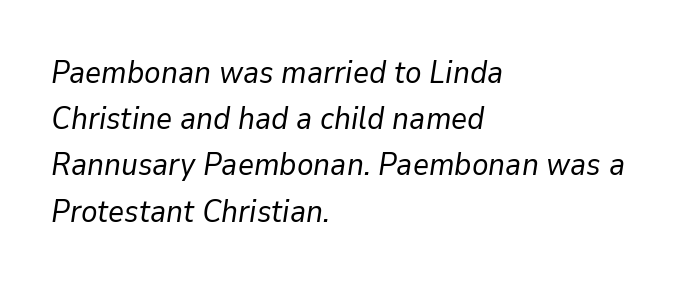
The image shows 31 px regular-weight type, italic (leaning right); set left-aligned, normal line spacing (1.49x), normal letter spacing, not underlined; low stroke contrast and a medium x-height.
